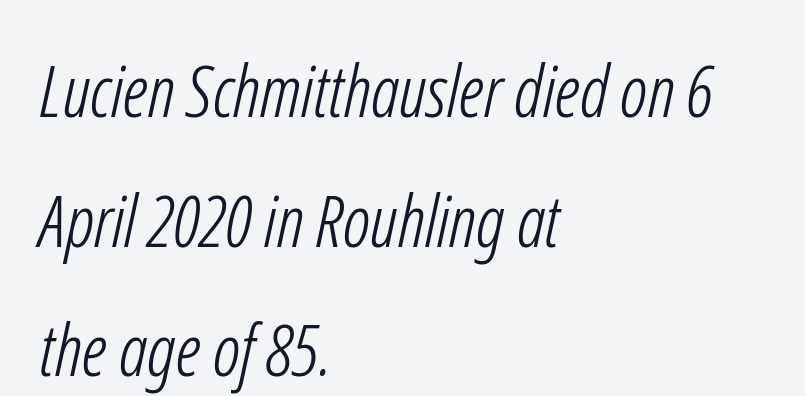
Check under the words: just untouched page. Reading down the block, your eye returns to a fixed left position each line. Each letter keeps its own natural width here, so spacing adapts to shape. A sans-serif font was chosen for this passage. Spacing between characters is what you'd get straight out of the box. Vertical stems look standard width or narrower in stroke.
